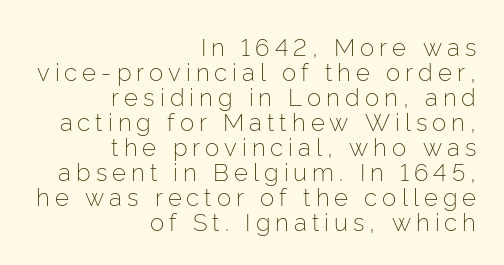
{"italic": "no", "bold": "no", "underline": "no", "align": "right", "line_spacing": "tight", "line_spacing_ratio": 1.04, "letter_spacing": "wide", "letter_spacing_em": 0.21, "glyph_px": 24}
